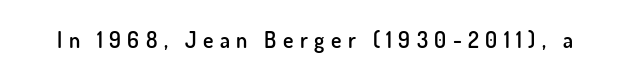
Q: Is the text bold? A: Semi-bold.
Q: Is the text italic (slanted)? A: No, it is upright.
Q: Is the text underlined? A: No.
Q: Is the spacing between letters normal or unusually wide? A: Unusually wide.
